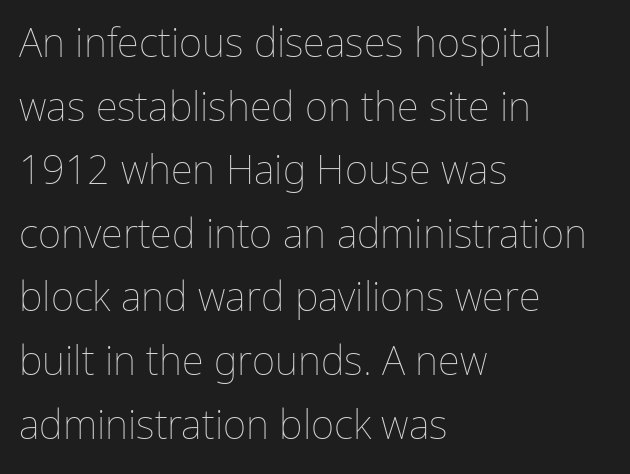
The image shows 40 px thin type, upright; set left-aligned, normal line spacing (1.59x), normal letter spacing, not underlined; low stroke contrast and a medium x-height.
